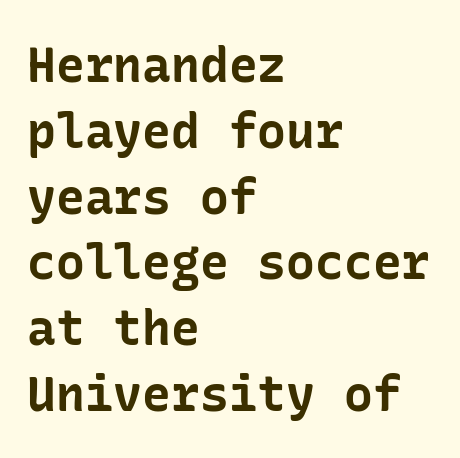
The lettering holds an erect, upright posture throughout. Is the letter spacing exaggerated? No — it looks like the ordinary default. Vertical spacing — default. The lines in this sample share a left origin and differ only in where they stop.
